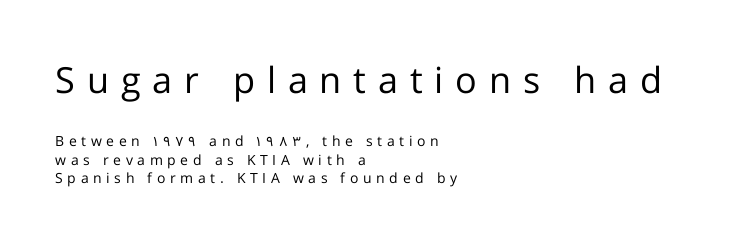
Q: Is the text bold? A: No.
Q: Is the text italic (slanted)? A: No, it is upright.
Q: Is the typeface a serif or a sans-serif typeface? A: Sans-serif.
Q: Is the text underlined? A: No.
Q: How is the paragraph aligned? A: Left-aligned.
Q: Is the spacing between letters normal or unusually wide? A: Unusually wide.
Q: Is the spacing between lines tight, normal or loose? A: Normal.
Q: Which block of text is set in a larger size, the first (top) or the second (bottom)? A: The first (top) one.
Q: Width (condensed, normal, or wide)? A: Normal.
Q: Stroke contrast? A: Low.
Q: x-height? A: Medium.
Q: Monospaced? A: No.
